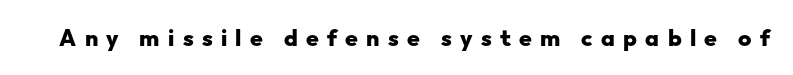
{"italic": "no", "bold": "yes", "underline": "no", "letter_spacing": "wide", "letter_spacing_em": 0.36, "glyph_px": 23}
